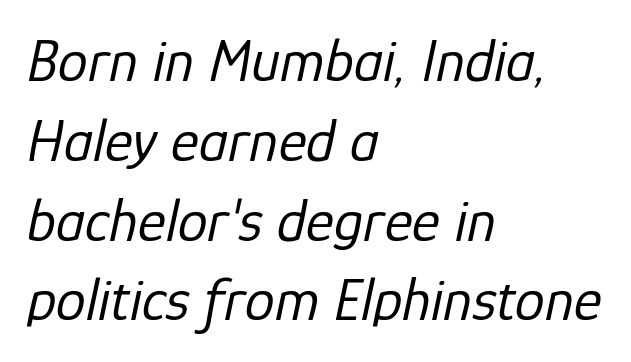
The image shows 60 px regular-weight type, italic (leaning right); set left-aligned, normal line spacing (1.33x), normal letter spacing, not underlined; low stroke contrast and a medium x-height.
